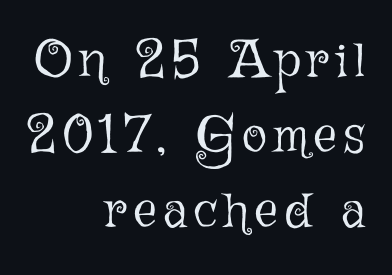
Q: Is the text bold? A: No.
Q: Is the text italic (slanted)? A: No, it is upright.
Q: Is the text underlined? A: No.
Q: How is the paragraph aligned? A: Right-aligned.
Q: Is the spacing between lines tight, normal or loose? A: Normal.
Q: Width (condensed, normal, or wide)? A: Normal.
Q: Stroke contrast? A: Low.
Q: x-height? A: Medium.
Q: Monospaced? A: No.
